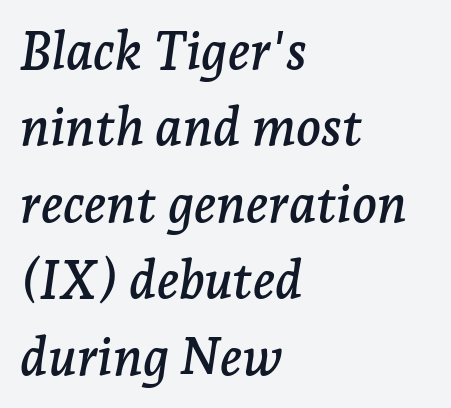
Q: Is the text italic (slanted)? A: Yes, it leans right by about 7 degrees.
Q: Is the typeface a serif or a sans-serif typeface? A: Serif.
Q: Is the text underlined? A: No.
Q: How is the paragraph aligned? A: Left-aligned.
Q: Is the spacing between letters normal or unusually wide? A: Normal.
Q: Is the spacing between lines tight, normal or loose? A: Normal.
Q: Width (condensed, normal, or wide)? A: Normal.
Q: Stroke contrast? A: Low.
Q: x-height? A: Medium.
Q: Monospaced? A: No.
